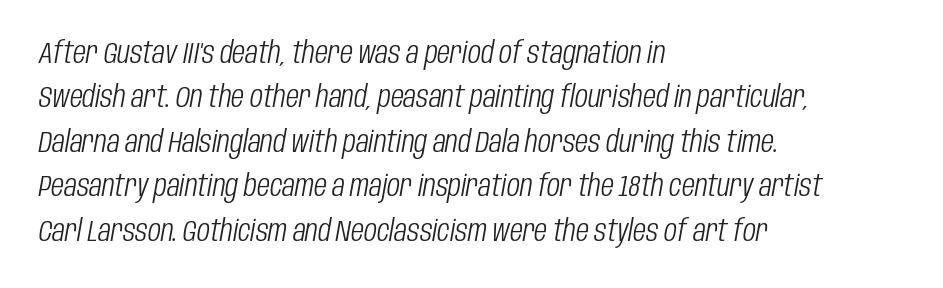
No word sits above an underline. There is no visible air inserted between adjacent glyphs. Line beginnings align vertically; line endings do not. The rendering uses a moderate line-height, typical for paragraphs. This reads as an unemphasized weight, regular at the heaviest.
